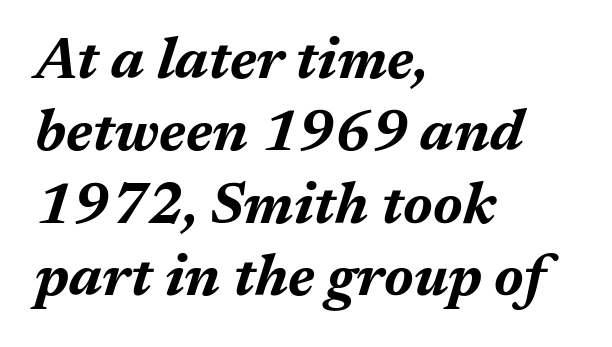
The rendering uses a moderate line-height, typical for paragraphs. Beneath every word, the page is bare. The passage shown leans; its letterforms are oblique. Spacing verdict: proportional, widths tailored to each character. Words appear dense and cohesive because spacing is normal.
